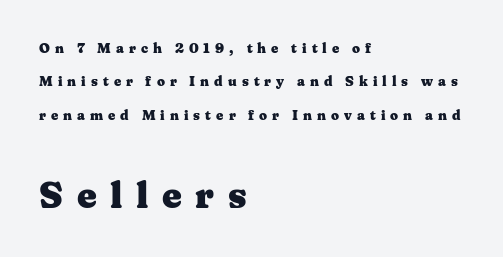
The image shows 38 px heavy, wide serif type, upright; set left-aligned, loose line spacing (2.39x), unusually wide letter spacing (+0.36 em), not underlined; the second (bottom) block is 2.71x larger; medium stroke contrast and a medium x-height.
